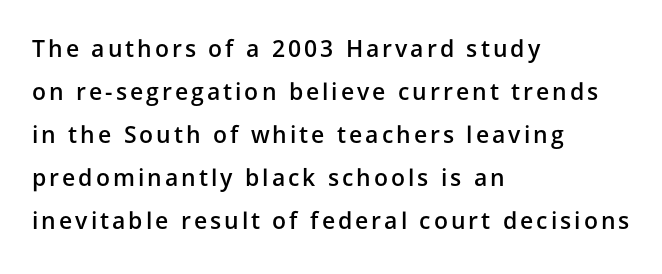
The image shows 23 px text type, upright; set left-aligned, line spacing 1.87x, not underlined.
